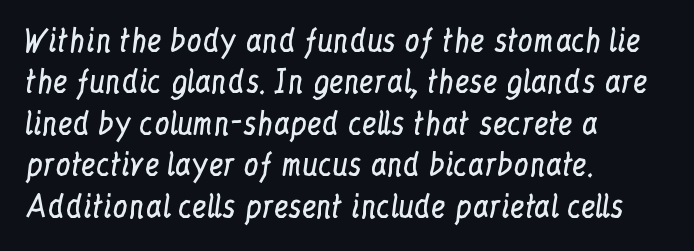
The image shows 30 px regular-weight, condensed serif type; set left-aligned, normal line spacing (1.38x), normal letter spacing, not underlined; low stroke contrast and a medium x-height.
